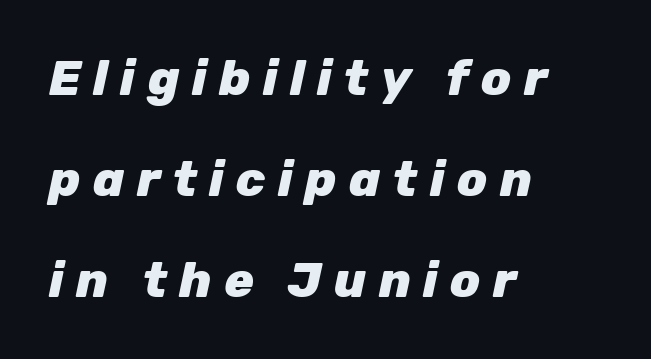
This block would shrink considerably if given ordinary leading; it's expanded now. The font's italic variant was chosen for this text. Caption: multi-line text, flush left, ragged right. These lines carry a lot of weight — the face is fully bold.
